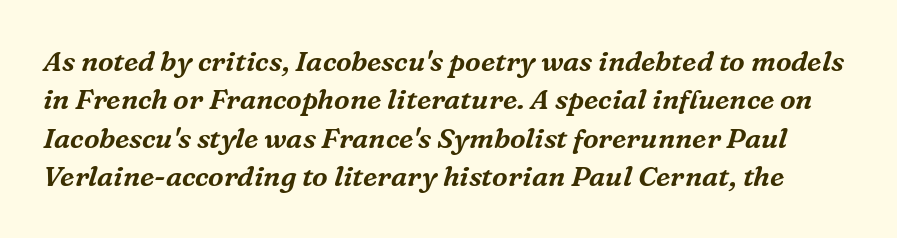
Whoever set this chose a conventional vertical rhythm. Plain, unruled lines of type. Does the type have serifs? Yes, each stem ends in a small foot. Spacing verdict: proportional, widths tailored to each character.
